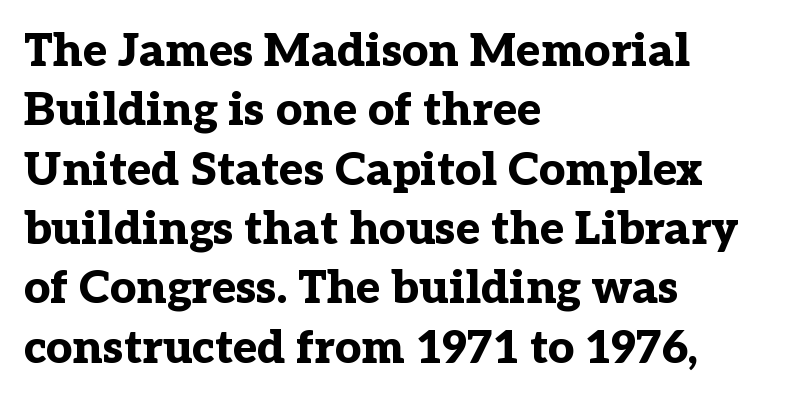
The image shows 46 px bold serif type, upright; set left-aligned, normal line spacing (1.29x), normal letter spacing, not underlined; low stroke contrast and a medium x-height.
